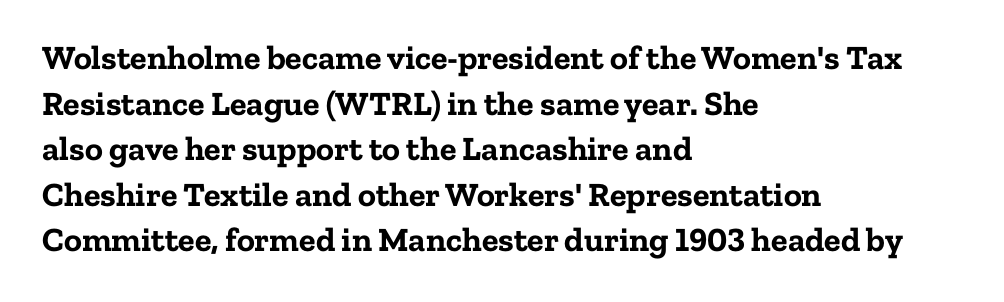
Compared with typical body copy, the letter spacing here is the same. Quick note: underline off. Does the weight exceed regular? Yes, all the way to bold. Honestly, the row spacing looks completely unremarkable. Upright lettering throughout.
